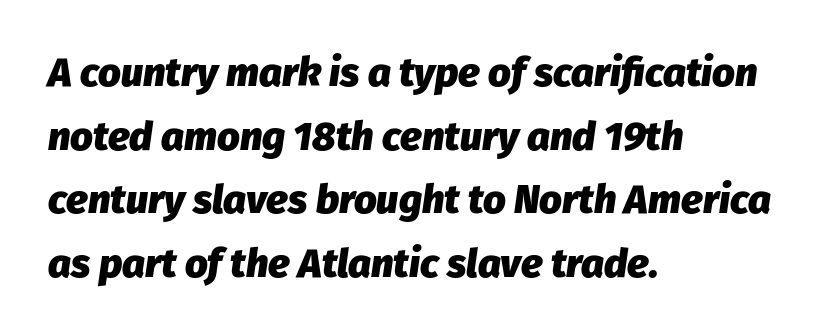
{"italic": "yes", "lean": "right", "slant_degrees": 8, "bold": "yes", "weight": "heavy", "width": "normal", "stroke_contrast": "low", "x_height": "medium", "monospaced": "no", "underline": "no", "align": "left", "line_spacing": "normal", "line_spacing_ratio": 1.59, "letter_spacing": "normal", "letter_spacing_em": 0.0, "glyph_px": 40}
